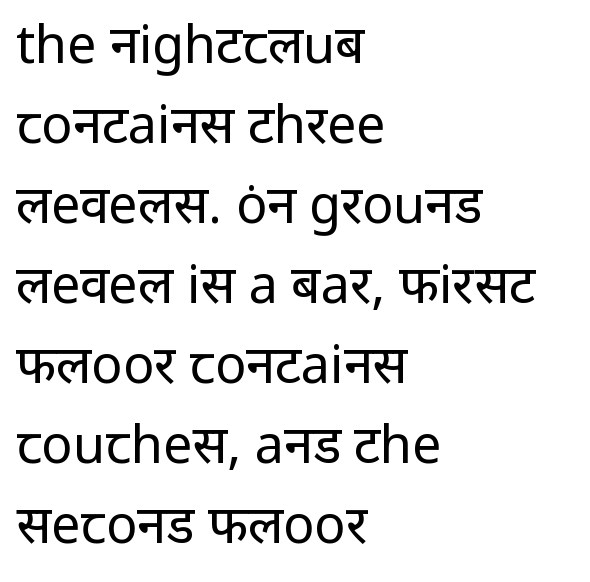
The image shows 52 px regular-weight sans-serif type, upright; set left-aligned, normal line spacing (1.54x), normal letter spacing, not underlined; low stroke contrast and a medium x-height.
